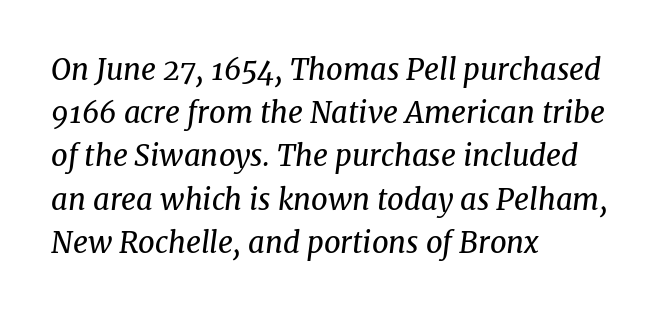
{"serif": "yes", "italic": "yes", "lean": "right", "slant_degrees": 8, "bold": "no", "weight": "regular", "width": "normal", "stroke_contrast": "medium", "x_height": "medium", "monospaced": "no", "underline": "no", "align": "left", "line_spacing": "normal", "line_spacing_ratio": 1.49, "letter_spacing": "normal", "letter_spacing_em": 0.0, "glyph_px": 29}
